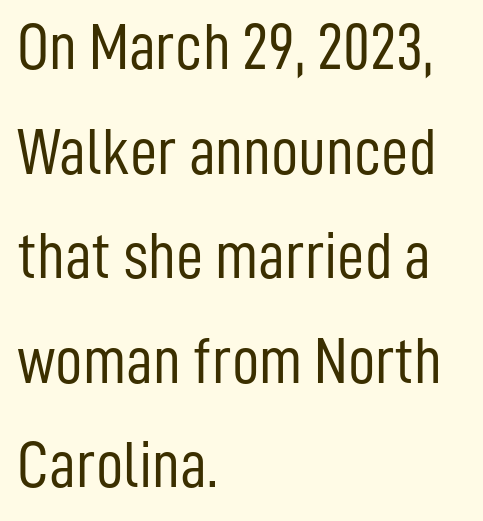
{"serif": "no", "italic": "no", "bold": "no", "weight": "light", "width": "condensed", "stroke_contrast": "low", "x_height": "medium", "monospaced": "no", "underline": "no", "align": "left", "line_spacing": "normal", "line_spacing_ratio": 1.56, "letter_spacing": "normal", "letter_spacing_em": 0.0, "glyph_px": 67}
